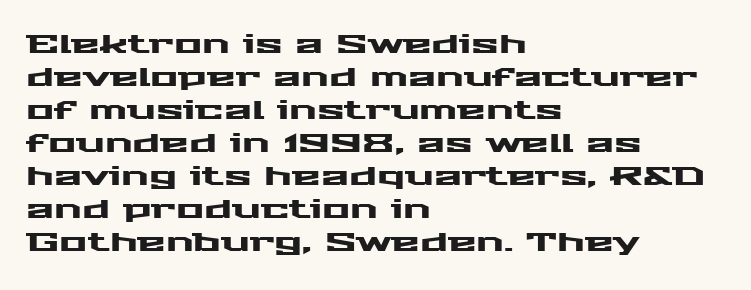
The foot of each line stays bare and open. Leading matches the norm, producing a regular column. The paragraph shown leans on its left margin. The gaps between neighbouring characters are ordinary and unremarkable. Italic? Not at all — the glyphs are vertical.
